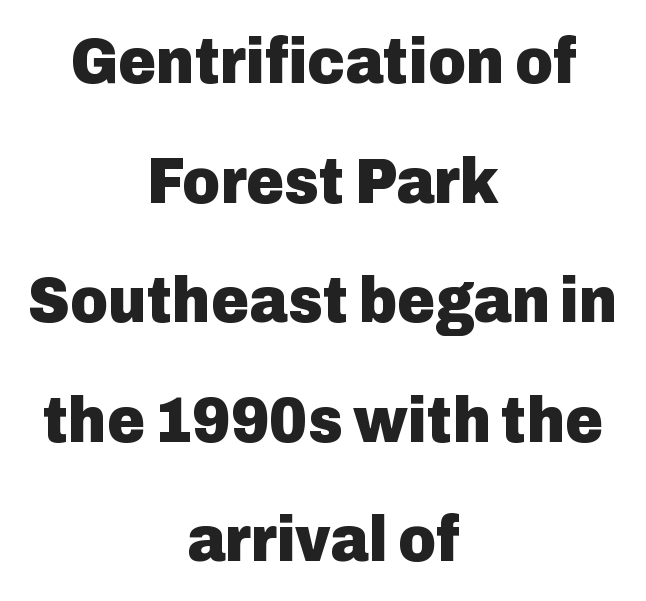
The words here are not underlined. The lines in this sample share a center point and differ in where they start and stop. The specimen reads as upright at a glance. Standard letterfit; no display-style spreading of the glyphs.
